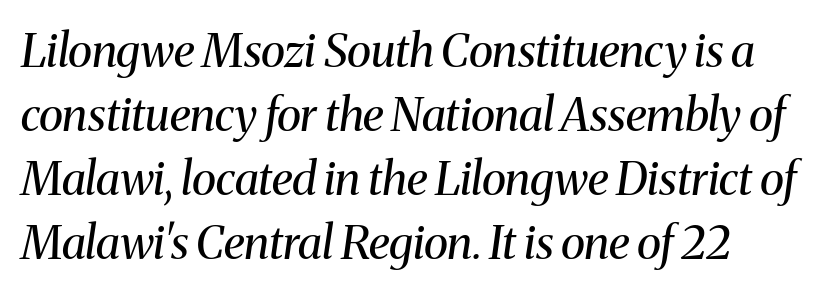
A typesetter would label this face a serif. Descenders hang freely into open space. On a weight scale, this lands at 450 or below. These lines were composed using italics. The line texture is even and compact thanks to regular tracking. The rendering uses natural spacing where letterforms have individual widths.
